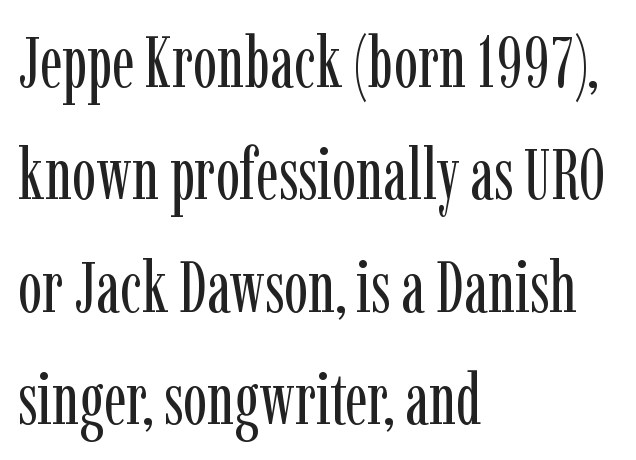
In terms of letterform style, serifs are clearly present. The rows are spaced the way most documents space them. Stems here are at most as thick as an everyday book face. The area under the type is left untouched. This is roman type, the default non-slanted kind.
